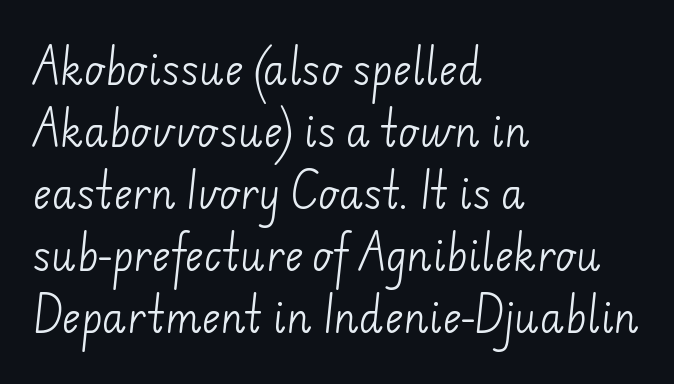
{"serif": "no", "bold": "no", "weight": "light", "width": "normal", "stroke_contrast": "low", "x_height": "small", "monospaced": "no", "underline": "no", "align": "left", "line_spacing": "normal", "line_spacing_ratio": 1.55, "letter_spacing": "normal", "letter_spacing_em": 0.0, "glyph_px": 40}
